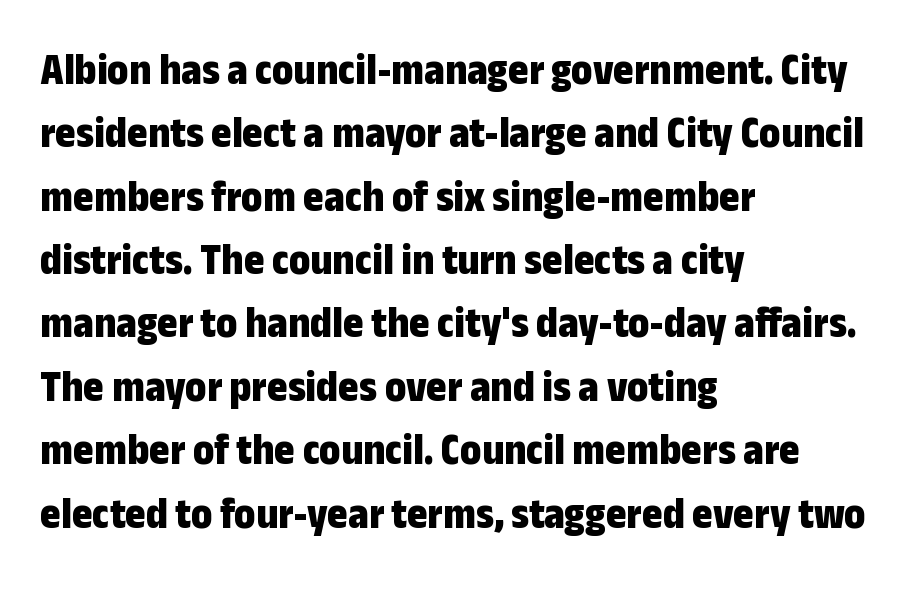
{"serif": "no", "italic": "no", "bold": "yes", "weight": "bold", "width": "condensed", "stroke_contrast": "low", "x_height": "medium", "monospaced": "no", "underline": "no", "align": "left", "line_spacing": "normal", "line_spacing_ratio": 1.44, "letter_spacing": "normal", "letter_spacing_em": 0.0, "glyph_px": 44}
